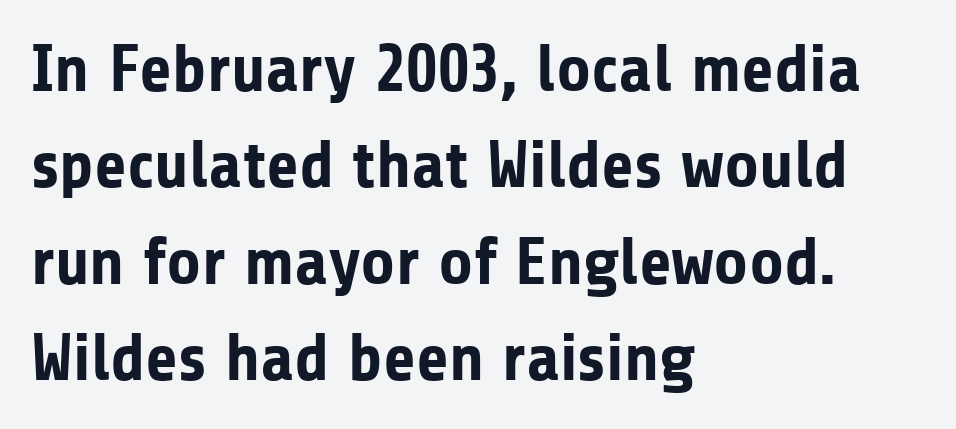
The gap between lines stays unmarked. How would I describe the line gaps? Plain and ordinary. These lines are composed in type without serifs. Varying glyph widths throughout — classic text-font behaviour.
